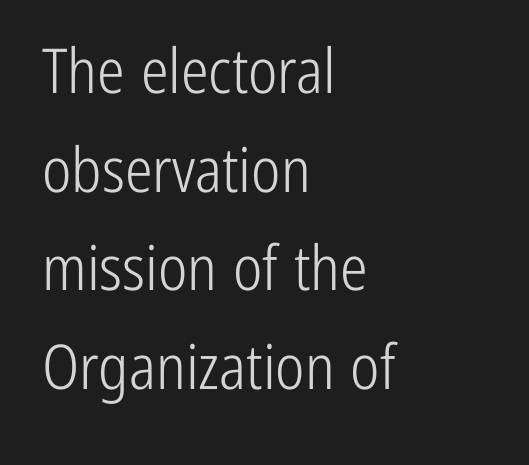
The image shows 62 px light, condensed sans-serif type, upright; set left-aligned, normal line spacing (1.59x), normal letter spacing, not underlined; low stroke contrast and a medium x-height.
